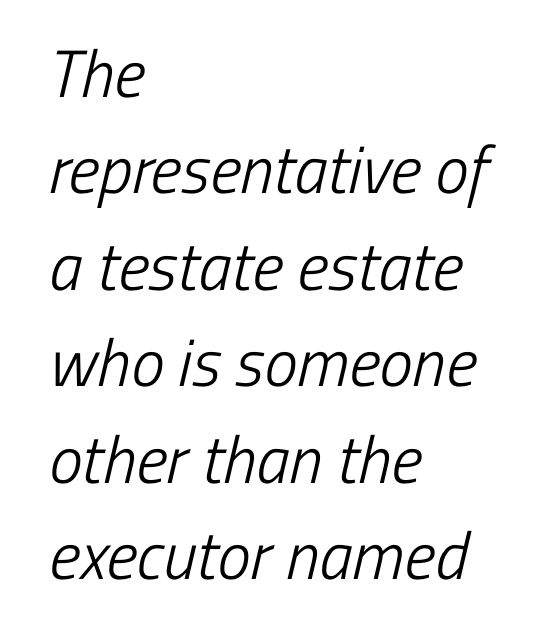
Q: Is the text bold? A: No.
Q: Is the typeface a serif or a sans-serif typeface? A: Sans-serif.
Q: Is the text underlined? A: No.
Q: How is the paragraph aligned? A: Left-aligned.
Q: Is the spacing between letters normal or unusually wide? A: Normal.
Q: Is the spacing between lines tight, normal or loose? A: Normal.
Q: Width (condensed, normal, or wide)? A: Condensed.
Q: Stroke contrast? A: Low.
Q: x-height? A: Medium.
Q: Monospaced? A: No.
